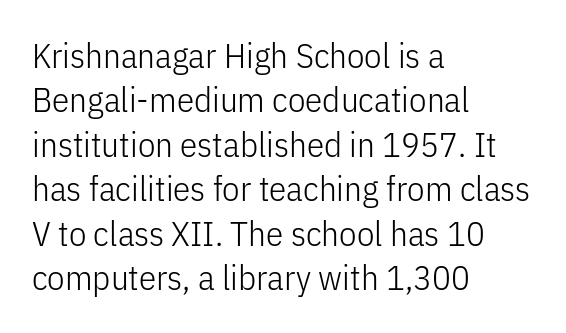
Q: Is the text bold? A: No.
Q: Is the text italic (slanted)? A: No, it is upright.
Q: Is the typeface a serif or a sans-serif typeface? A: Sans-serif.
Q: Is the text underlined? A: No.
Q: How is the paragraph aligned? A: Left-aligned.
Q: Is the spacing between letters normal or unusually wide? A: Normal.
Q: Is the spacing between lines tight, normal or loose? A: Normal.
Q: Width (condensed, normal, or wide)? A: Condensed.
Q: Stroke contrast? A: Low.
Q: x-height? A: Medium.
Q: Monospaced? A: No.
